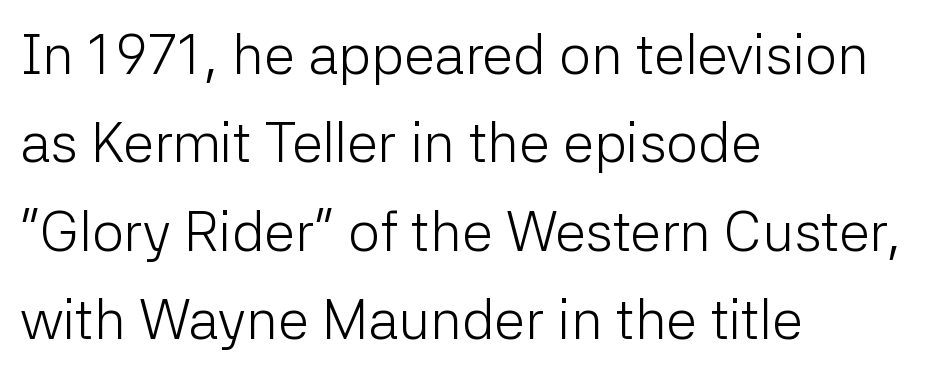
Q: Is the text bold? A: No.
Q: Is the text italic (slanted)? A: No, it is upright.
Q: Is the typeface a serif or a sans-serif typeface? A: Sans-serif.
Q: Is the text underlined? A: No.
Q: How is the paragraph aligned? A: Left-aligned.
Q: Is the spacing between letters normal or unusually wide? A: Normal.
Q: Is the spacing between lines tight, normal or loose? A: Normal.
Q: Width (condensed, normal, or wide)? A: Normal.
Q: Stroke contrast? A: Low.
Q: x-height? A: Medium.
Q: Monospaced? A: No.
